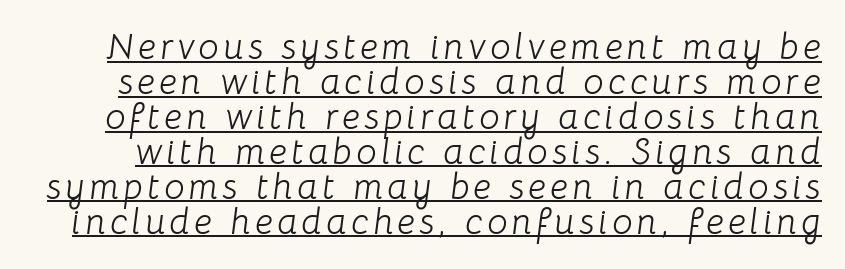
The image shows 36 px light type, italic (leaning right); set tight line spacing (0.97x), underlined; low stroke contrast and a medium x-height.
